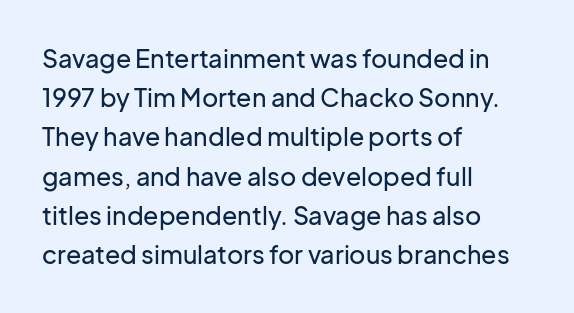
{"italic": "no", "underline": "no", "align": "left", "line_spacing": "normal", "line_spacing_ratio": 1.57, "letter_spacing": "normal", "letter_spacing_em": 0.0, "glyph_px": 25}
